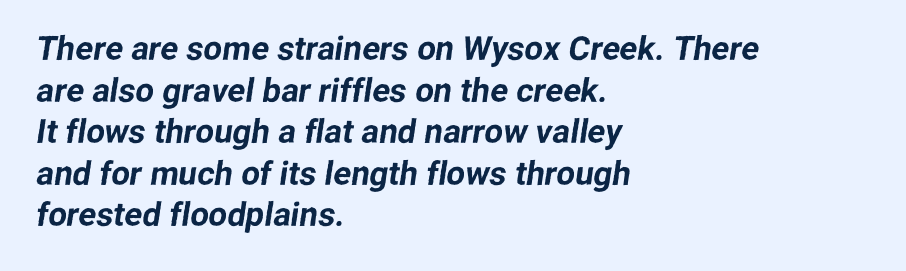
The image shows 33 px sans-serif type; set left-aligned, normal line spacing (1.26x), normal letter spacing, not underlined; low stroke contrast and a medium x-height.
